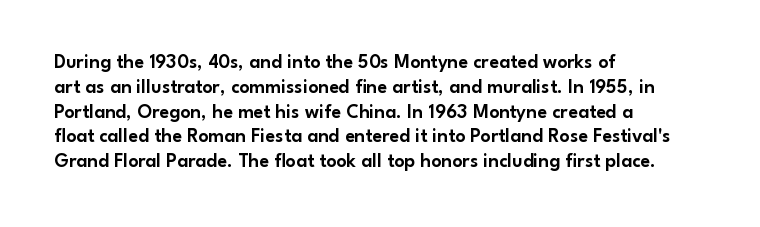
Q: Is the text italic (slanted)? A: No, it is upright.
Q: Is the text underlined? A: No.
Q: How is the paragraph aligned? A: Left-aligned.
Q: Is the spacing between letters normal or unusually wide? A: Normal.
